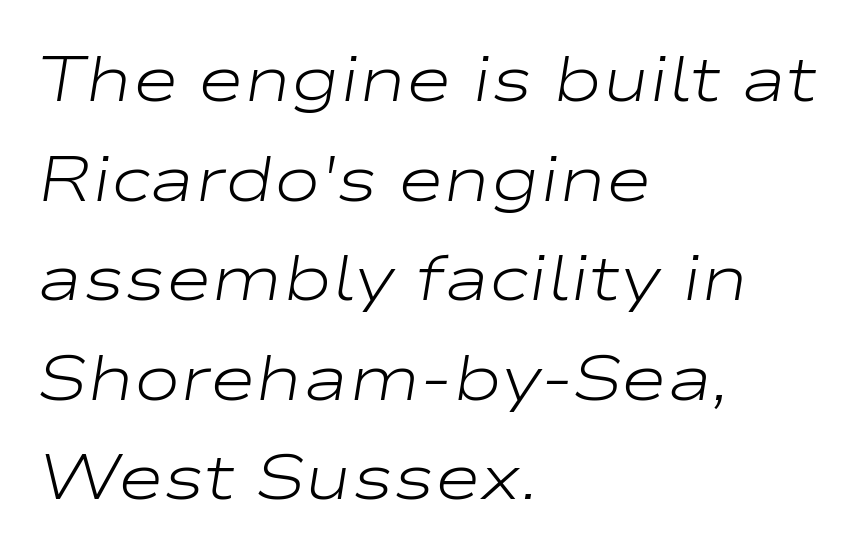
{"italic": "yes", "lean": "right", "slant_degrees": 9, "bold": "no", "weight": "light", "width": "wide", "stroke_contrast": "low", "x_height": "medium", "monospaced": "no", "underline": "no", "align": "left", "line_spacing": "normal", "line_spacing_ratio": 1.58, "letter_spacing": "normal", "letter_spacing_em": 0.0, "glyph_px": 63}
